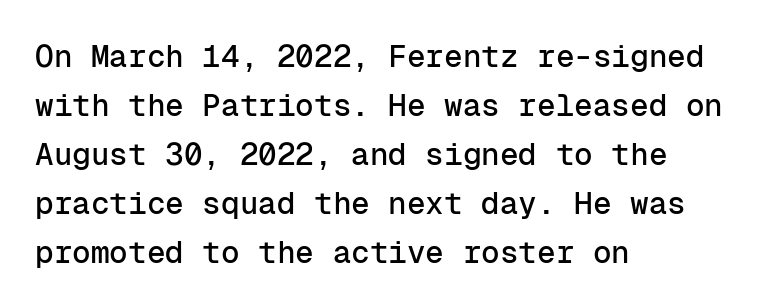
Is this a fixed-width face? Yes — each glyph sits in an identical cell. A typesetter would label this face a sans. Descenders hang freely into open space. Quick note: not italic, upright. The passage shown stacks its lines at a standard gap.
